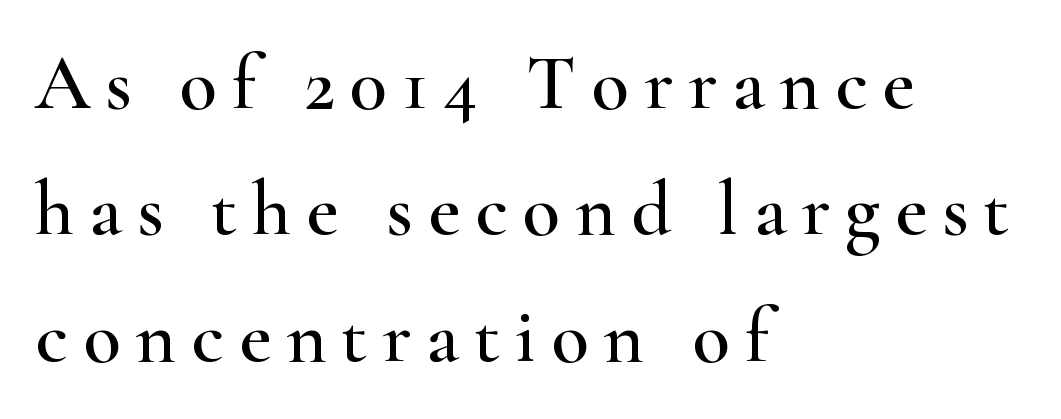
Q: Is the text italic (slanted)? A: No, it is upright.
Q: Is the typeface a serif or a sans-serif typeface? A: Serif.
Q: Is the text underlined? A: No.
Q: How is the paragraph aligned? A: Left-aligned.
Q: Is the spacing between lines tight, normal or loose? A: Normal.
Q: Width (condensed, normal, or wide)? A: Wide.
Q: Stroke contrast? A: High.
Q: x-height? A: Small.
Q: Monospaced? A: No.
